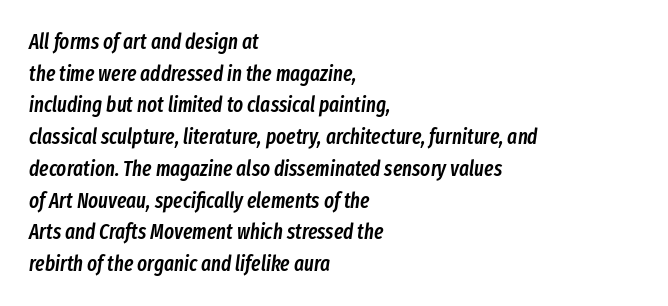
{"italic": "yes", "lean": "right", "slant_degrees": 8, "bold": "semi", "underline": "no", "align": "left", "line_spacing": "normal", "line_spacing_ratio": 1.51, "letter_spacing": "normal", "letter_spacing_em": 0.0, "glyph_px": 21}
